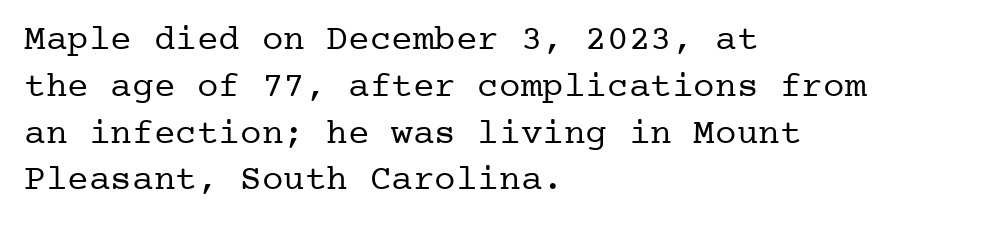
{"serif": "yes", "italic": "no", "bold": "no", "weight": "regular", "width": "normal", "stroke_contrast": "low", "x_height": "medium", "underline": "no", "align": "left", "line_spacing": "normal", "line_spacing_ratio": 1.3, "letter_spacing": "normal", "letter_spacing_em": 0.0, "glyph_px": 36}
